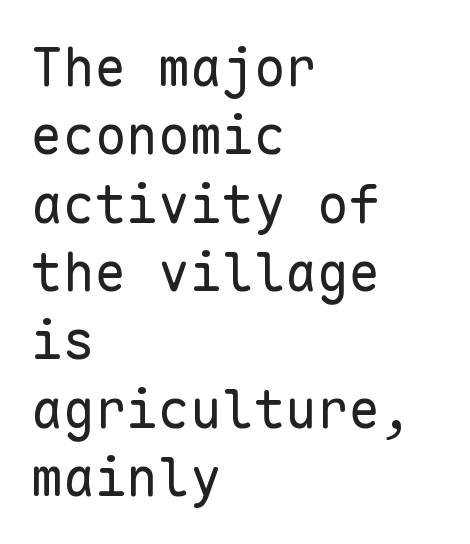
The image shows 53 px regular-weight sans-serif type, upright, monospaced; set left-aligned, normal line spacing (1.29x), normal letter spacing, not underlined; low stroke contrast and a medium x-height.
